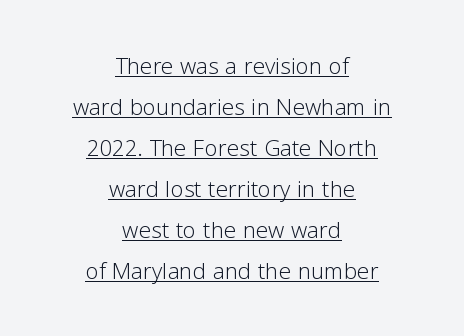
It's the straight-up-and-down kind of type. The gaps between neighbouring characters are ordinary and unremarkable. Varying glyph widths throughout — classic text-font behaviour. The glyphs in this specimen are sans serif. A typesetter would call this leading conventional body-copy spacing. Looks like someone drew a line under every word here.
